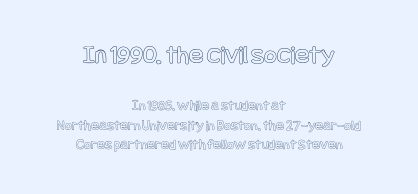
The image shows 27 px text type, upright; set centered, normal line spacing (1.31x), normal letter spacing, not underlined; the first (top) block is 1.8x larger.
